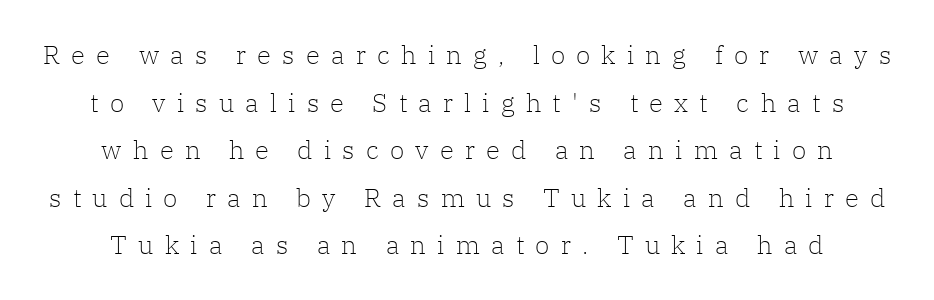
Q: Is the text bold? A: No.
Q: Is the text italic (slanted)? A: No, it is upright.
Q: Is the text underlined? A: No.
Q: Is the spacing between letters normal or unusually wide? A: Unusually wide.
